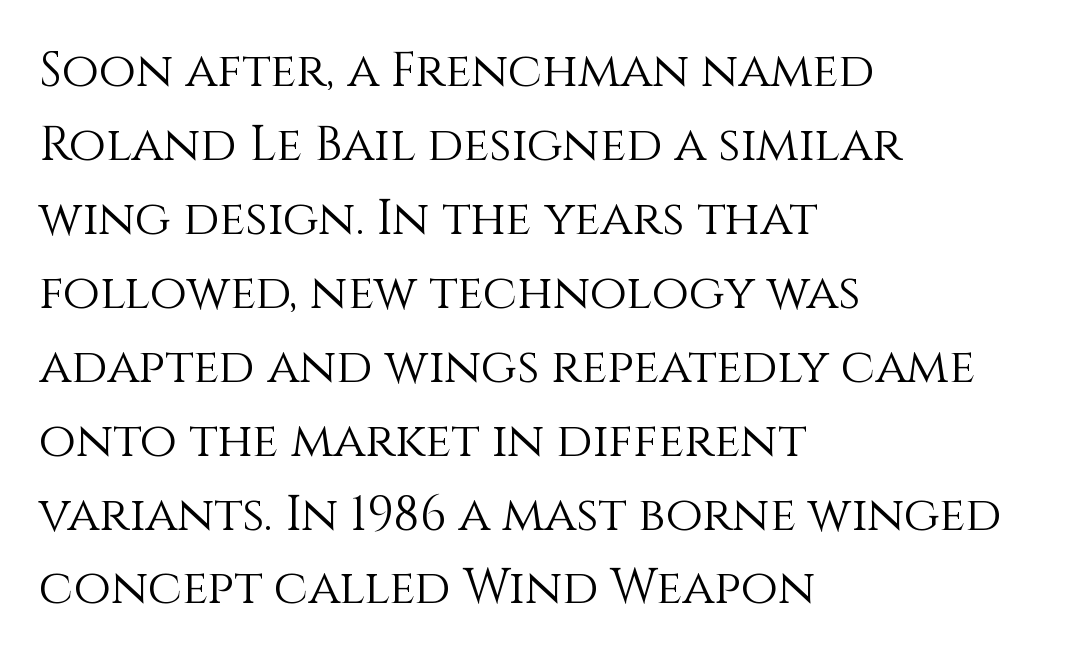
{"italic": "no", "bold": "no", "weight": "light", "width": "normal", "x_height": "large", "monospaced": "no", "underline": "no", "align": "left", "line_spacing": "normal", "line_spacing_ratio": 1.54, "letter_spacing": "normal", "letter_spacing_em": 0.0, "glyph_px": 48}
